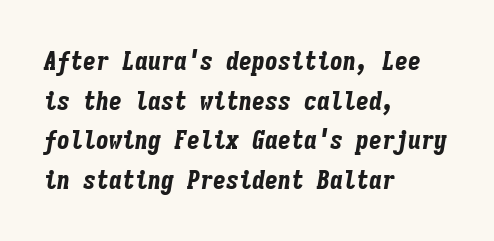
A bare baseline throughout the passage. Caption: multi-line text, flush left, ragged right. Rows of type keep a routine distance in the vertical direction. The font's italic variant was chosen for this text. Stroke thickness is high; the sample reads as a true bold.
